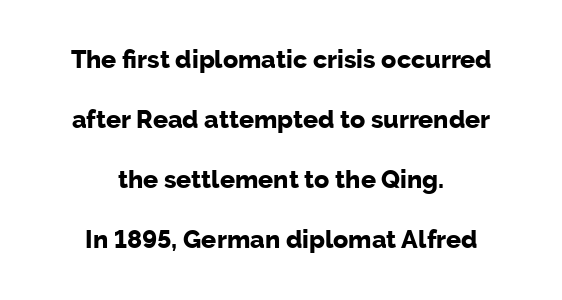
Q: Is the text bold? A: Yes.
Q: Is the text italic (slanted)? A: No, it is upright.
Q: Is the text underlined? A: No.
Q: How is the paragraph aligned? A: Centered.
Q: Is the spacing between letters normal or unusually wide? A: Normal.
Q: Is the spacing between lines tight, normal or loose? A: Loose.
